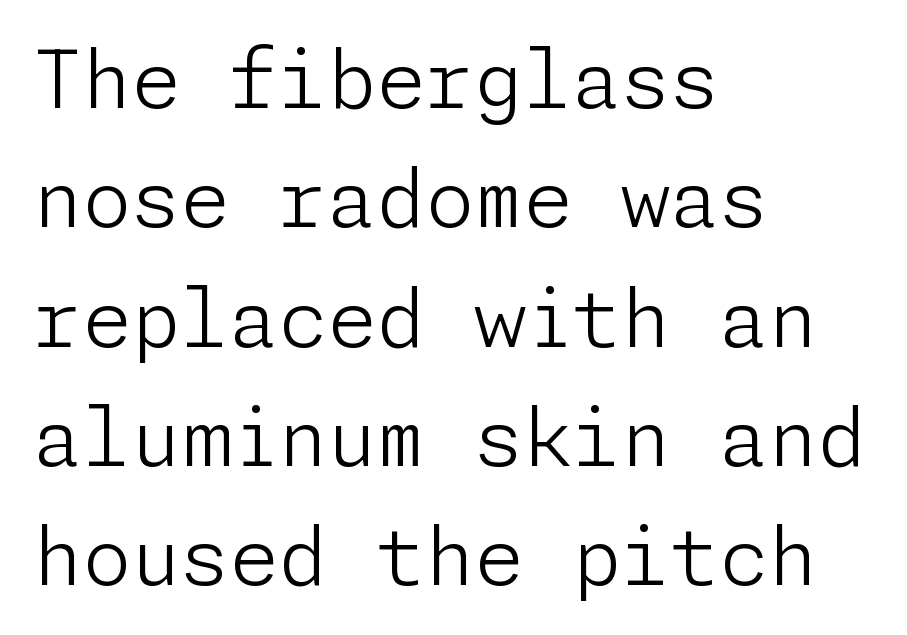
Q: Is the text bold? A: No.
Q: Is the text italic (slanted)? A: No, it is upright.
Q: Is the typeface a serif or a sans-serif typeface? A: Sans-serif.
Q: Is the text underlined? A: No.
Q: How is the paragraph aligned? A: Left-aligned.
Q: Is the spacing between letters normal or unusually wide? A: Normal.
Q: Is the spacing between lines tight, normal or loose? A: Normal.
Q: Width (condensed, normal, or wide)? A: Normal.
Q: Stroke contrast? A: Low.
Q: x-height? A: Medium.
